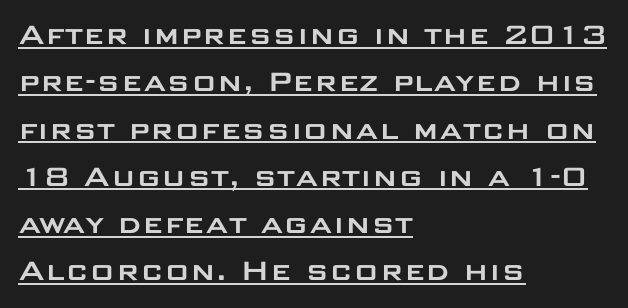
{"serif": "no", "italic": "no", "width": "wide", "stroke_contrast": "low", "x_height": "large", "monospaced": "no", "underline": "yes", "align": "left", "line_spacing": "normal", "line_spacing_ratio": 1.39, "letter_spacing": "normal", "letter_spacing_em": 0.0, "glyph_px": 34}
